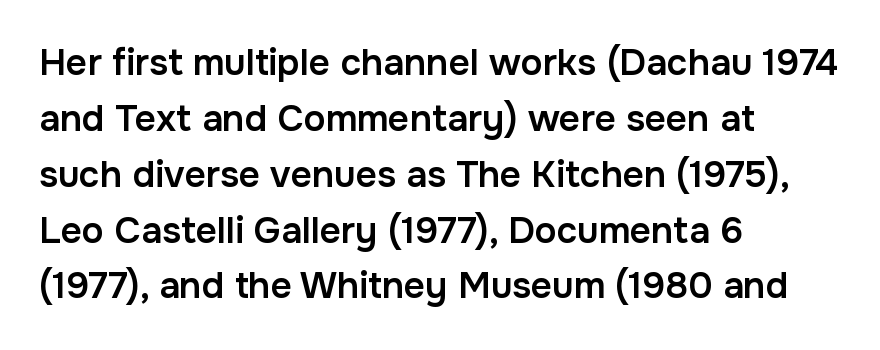
The image shows 37 px semibold sans-serif type, upright; set left-aligned, normal line spacing (1.51x), normal letter spacing, not underlined; low stroke contrast and a medium x-height.
